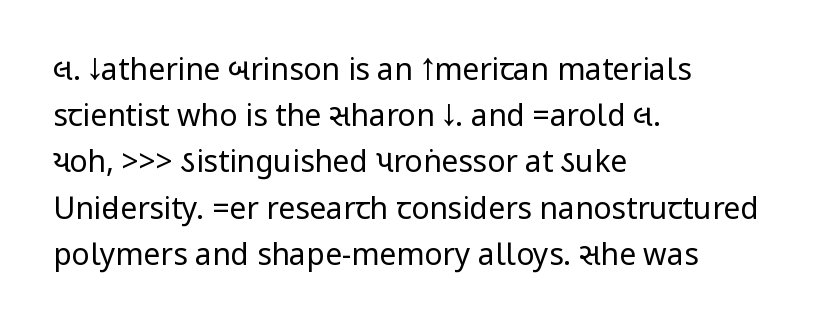
Q: Is the text bold? A: No.
Q: Is the text italic (slanted)? A: No, it is upright.
Q: Is the typeface a serif or a sans-serif typeface? A: Sans-serif.
Q: Is the text underlined? A: No.
Q: How is the paragraph aligned? A: Left-aligned.
Q: Is the spacing between letters normal or unusually wide? A: Normal.
Q: Is the spacing between lines tight, normal or loose? A: Normal.
Q: Width (condensed, normal, or wide)? A: Condensed.
Q: Stroke contrast? A: Low.
